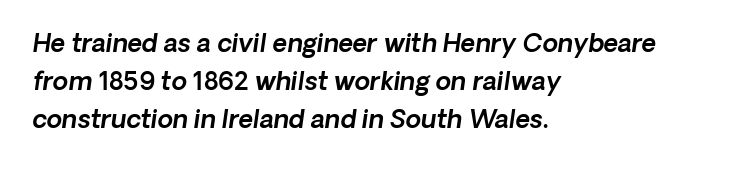
{"italic": "yes", "lean": "right", "slant_degrees": 8, "underline": "no", "align": "left", "line_spacing": "normal", "line_spacing_ratio": 1.53, "letter_spacing": "normal", "letter_spacing_em": 0.0, "glyph_px": 25}
